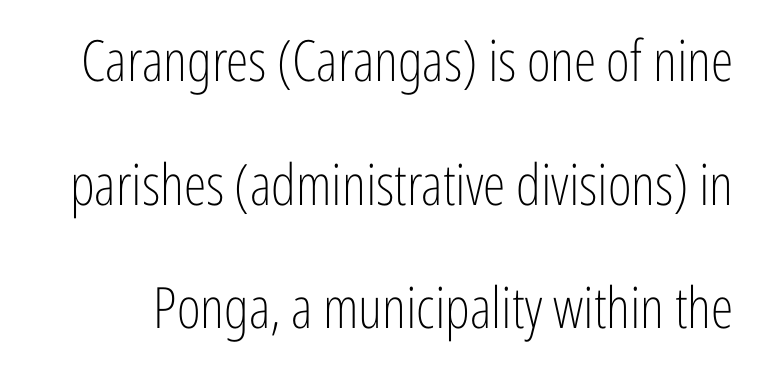
Q: Is the text bold? A: No.
Q: Is the text italic (slanted)? A: No, it is upright.
Q: Is the typeface a serif or a sans-serif typeface? A: Sans-serif.
Q: Is the text underlined? A: No.
Q: Is the spacing between letters normal or unusually wide? A: Normal.
Q: Is the spacing between lines tight, normal or loose? A: Loose.
Q: Width (condensed, normal, or wide)? A: Condensed.
Q: Stroke contrast? A: Low.
Q: x-height? A: Medium.
Q: Monospaced? A: No.
